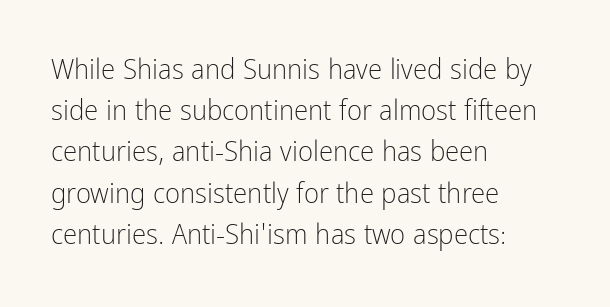
{"serif": "no", "italic": "no", "bold": "no", "weight": "light", "width": "condensed", "stroke_contrast": "low", "x_height": "medium", "monospaced": "no", "underline": "no", "align": "left", "line_spacing": "normal", "line_spacing_ratio": 1.42, "letter_spacing": "normal", "letter_spacing_em": 0.0, "glyph_px": 29}
